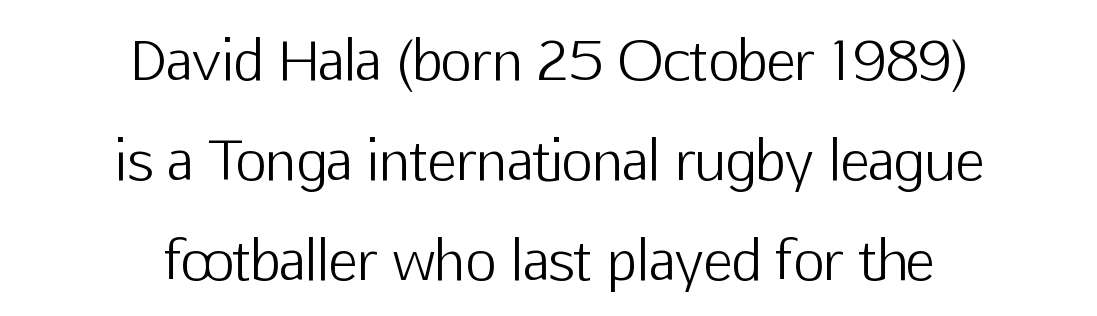
{"serif": "no", "italic": "no", "bold": "no", "weight": "light", "width": "normal", "stroke_contrast": "low", "x_height": "medium", "monospaced": "no", "underline": "no", "align": "center", "line_spacing_ratio": 1.85, "letter_spacing": "normal", "letter_spacing_em": 0.0, "glyph_px": 54}
